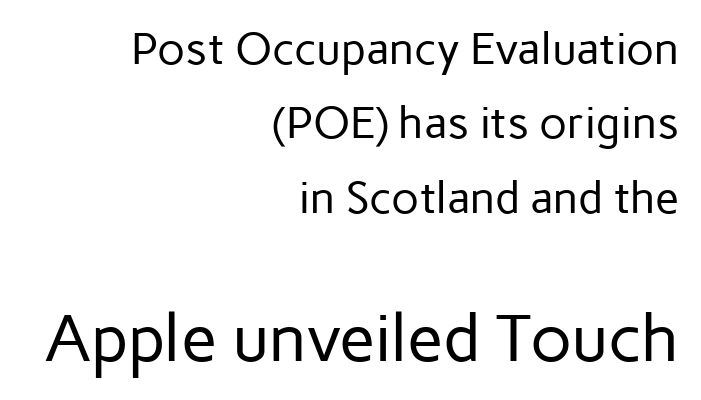
Q: Is the text bold? A: No.
Q: Is the text italic (slanted)? A: No, it is upright.
Q: Is the typeface a serif or a sans-serif typeface? A: Sans-serif.
Q: Is the text underlined? A: No.
Q: How is the paragraph aligned? A: Right-aligned.
Q: Is the spacing between letters normal or unusually wide? A: Normal.
Q: Is the spacing between lines tight, normal or loose? A: Normal.
Q: Which block of text is set in a larger size, the first (top) or the second (bottom)? A: The second (bottom) one.
Q: Width (condensed, normal, or wide)? A: Normal.
Q: Stroke contrast? A: Low.
Q: x-height? A: Medium.
Q: Monospaced? A: No.
